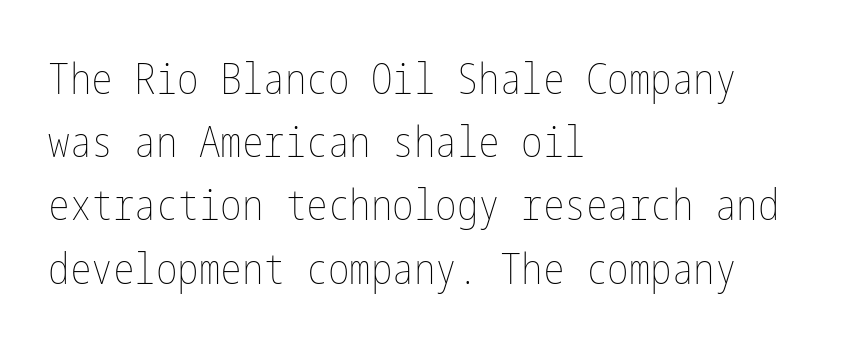
These glyphs show unthickened strokes, regular width or finer. Honestly, the row spacing looks completely unremarkable. The face used here is rendered with its standard letterfit. This is the regular roman posture of the typeface. Every row of glyphs begins at an identical x-position on the left. The string is rendered with underlining switched off.
